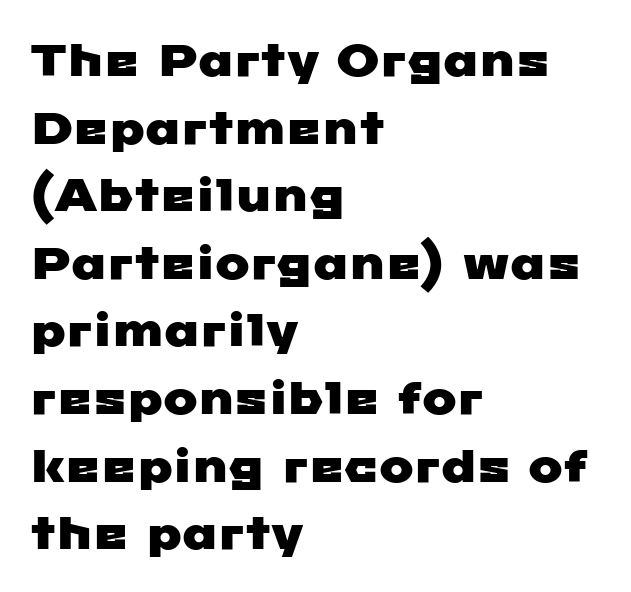
{"serif": "no", "width": "wide", "stroke_contrast": "low", "x_height": "medium", "monospaced": "no", "underline": "no", "align": "left", "line_spacing": "normal", "line_spacing_ratio": 1.47, "letter_spacing": "normal", "letter_spacing_em": 0.0, "glyph_px": 46}
